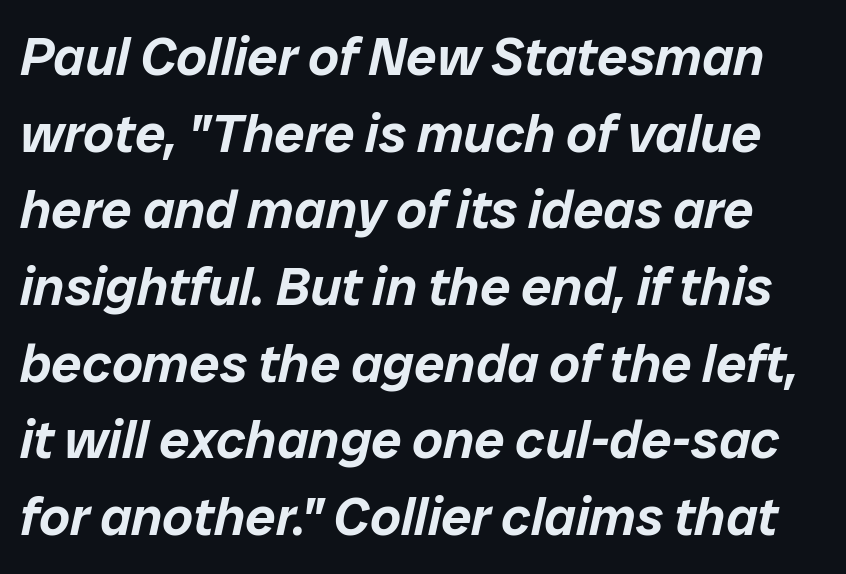
The image shows 54 px text type, italic (leaning right); set normal line spacing (1.42x), normal letter spacing, not underlined; low stroke contrast and a medium x-height.
